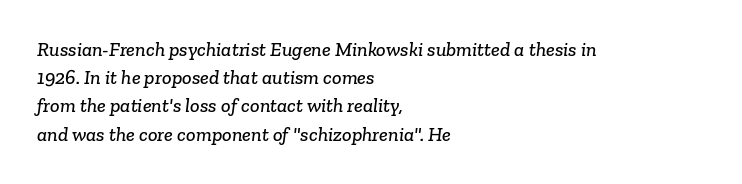
The image shows 20 px text type; set left-aligned, normal line spacing (1.41x), normal letter spacing, not underlined.
